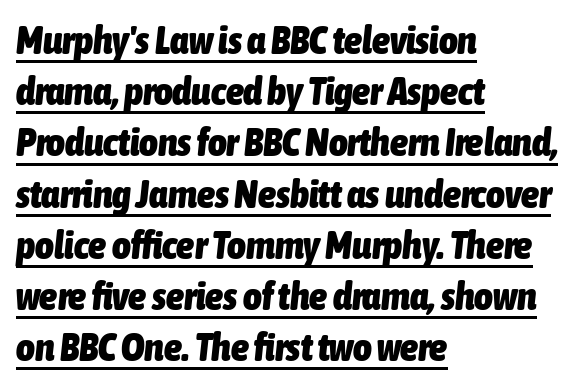
Letter spacing: default. Note the varied advance widths — an 'i' is clearly narrower than an 'm'. Bold? Absolutely — the strokes are thick and heavy. This sample uses an oblique cut, with every glyph tilted off the vertical.
